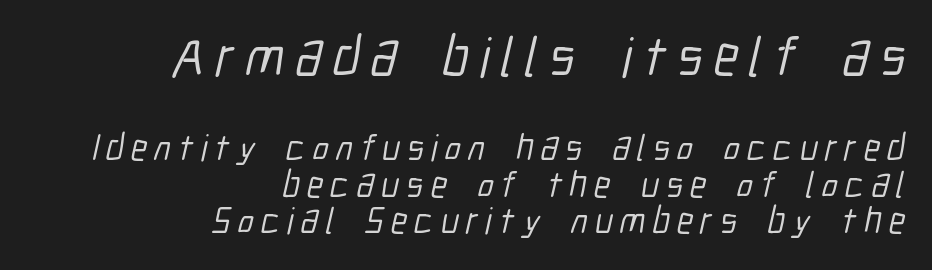
Q: Is the typeface a serif or a sans-serif typeface? A: Sans-serif.
Q: Is the text underlined? A: No.
Q: How is the paragraph aligned? A: Right-aligned.
Q: Is the spacing between lines tight, normal or loose? A: Tight.
Q: Which block of text is set in a larger size, the first (top) or the second (bottom)? A: The first (top) one.
Q: Width (condensed, normal, or wide)? A: Condensed.
Q: Stroke contrast? A: Low.
Q: x-height? A: Medium.
Q: Monospaced? A: No.
